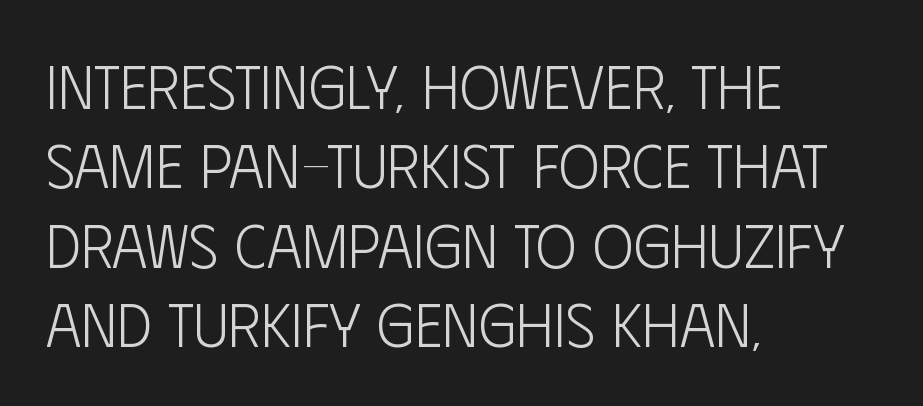
The image shows 61 px light, condensed sans-serif type, upright; set left-aligned, normal line spacing (1.3x), normal letter spacing, not underlined; low stroke contrast and a large x-height.
